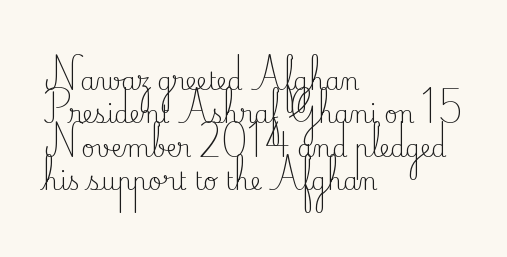
{"italic": "no", "bold": "no", "underline": "no", "align": "left", "line_spacing": "normal", "line_spacing_ratio": 1.39, "letter_spacing": "normal", "letter_spacing_em": 0.0, "glyph_px": 24}
